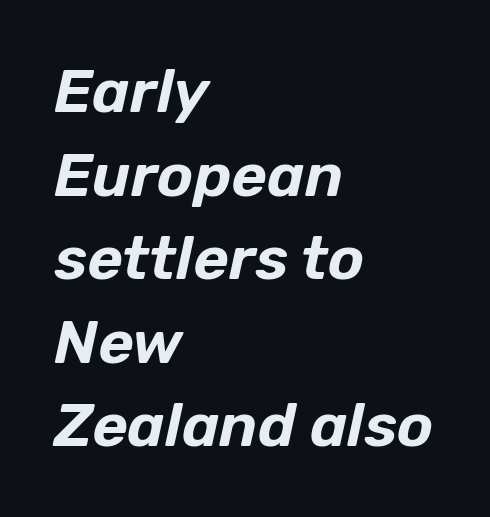
Q: Is the text italic (slanted)? A: Yes, it leans right by about 12 degrees.
Q: Is the text underlined? A: No.
Q: How is the paragraph aligned? A: Left-aligned.
Q: Is the spacing between letters normal or unusually wide? A: Normal.
Q: Is the spacing between lines tight, normal or loose? A: Normal.
Q: Width (condensed, normal, or wide)? A: Normal.
Q: Stroke contrast? A: Low.
Q: x-height? A: Medium.
Q: Monospaced? A: No.
